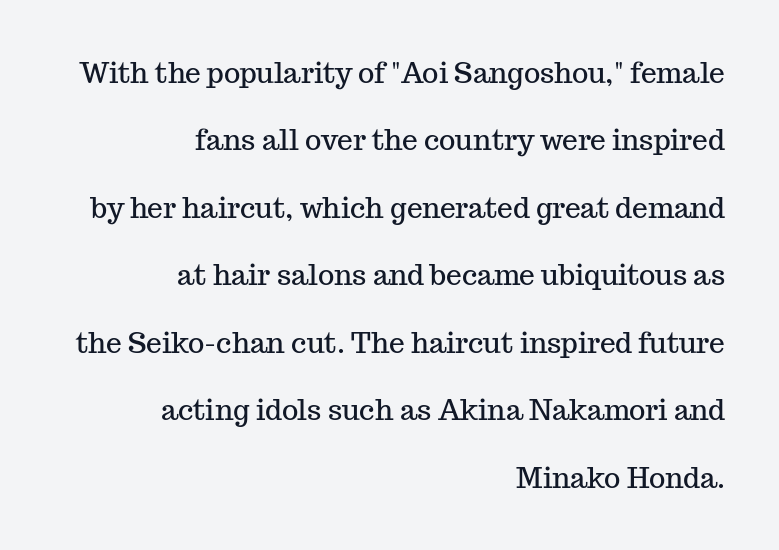
Q: Is the text italic (slanted)? A: No, it is upright.
Q: Is the typeface a serif or a sans-serif typeface? A: Serif.
Q: Is the text underlined? A: No.
Q: How is the paragraph aligned? A: Right-aligned.
Q: Is the spacing between letters normal or unusually wide? A: Normal.
Q: Is the spacing between lines tight, normal or loose? A: Loose.
Q: Width (condensed, normal, or wide)? A: Normal.
Q: Stroke contrast? A: Medium.
Q: x-height? A: Medium.
Q: Monospaced? A: No.
